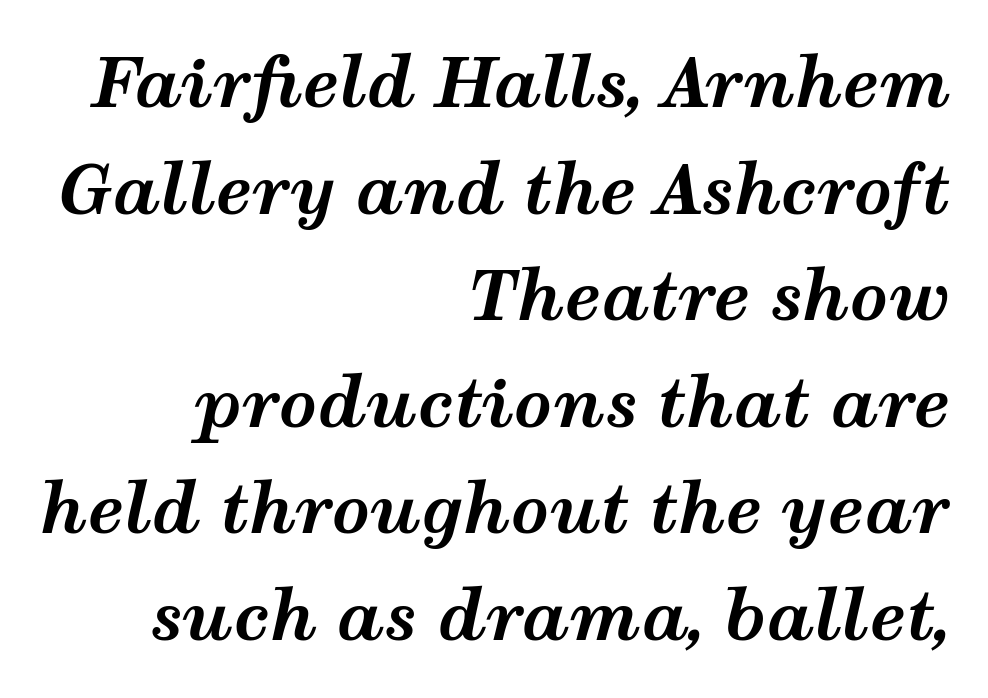
Its strokes are broad and dark, the hallmark of bold type. Quick note: italic. This rendering uses right alignment, leaving the left contour irregular. A typesetter would call this leading conventional body-copy spacing.
